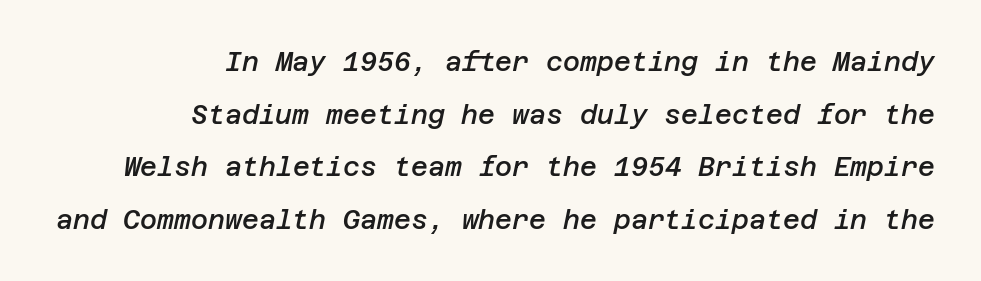
The image shows 26 px text type, italic (leaning right); set right-aligned, loose line spacing (2.02x), normal letter spacing, not underlined.
